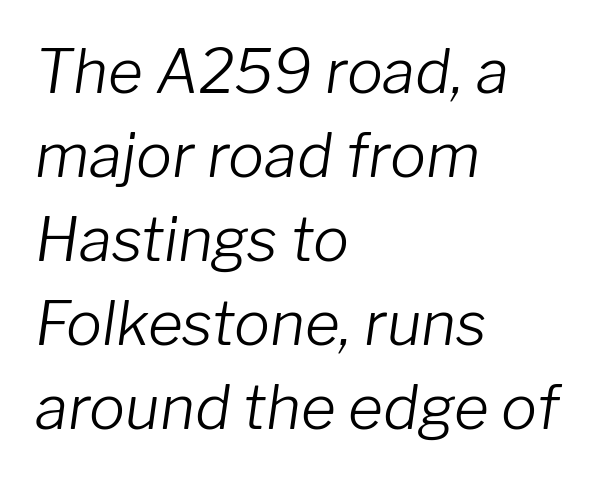
The image shows 60 px light type, italic (leaning right); set left-aligned, normal line spacing (1.4x), normal letter spacing, not underlined; low stroke contrast and a medium x-height.
